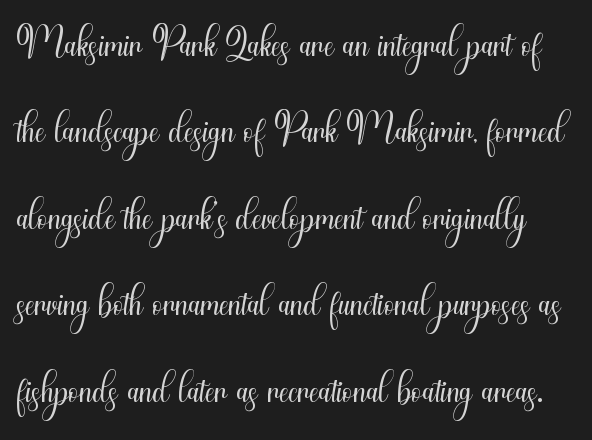
Q: Is the text bold? A: No.
Q: Is the text italic (slanted)? A: Yes.
Q: Is the typeface a serif or a sans-serif typeface? A: Sans-serif.
Q: Is the text underlined? A: No.
Q: Is the spacing between letters normal or unusually wide? A: Normal.
Q: Is the spacing between lines tight, normal or loose? A: Normal.
Q: Width (condensed, normal, or wide)? A: Condensed.
Q: Stroke contrast? A: Medium.
Q: x-height? A: Small.
Q: Monospaced? A: No.
